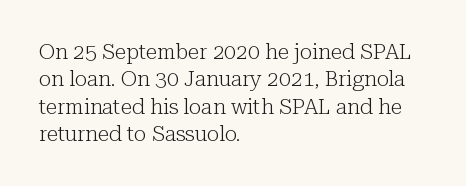
Reading down the block, your eye returns to a fixed left position each line. The weight tops out at a normal text grade. Interline gaps are of average width in this sample. The letters sit at their default tracking, neither squeezed nor spread.
